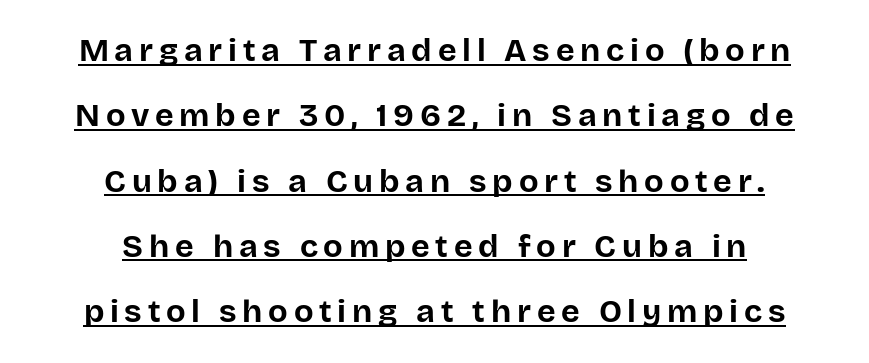
Does the lettering tilt? It doesn't — this is upright. The typesetter has applied underlining to the passage shown. Font category for this specimen: sans-serif. Weight: bold.
